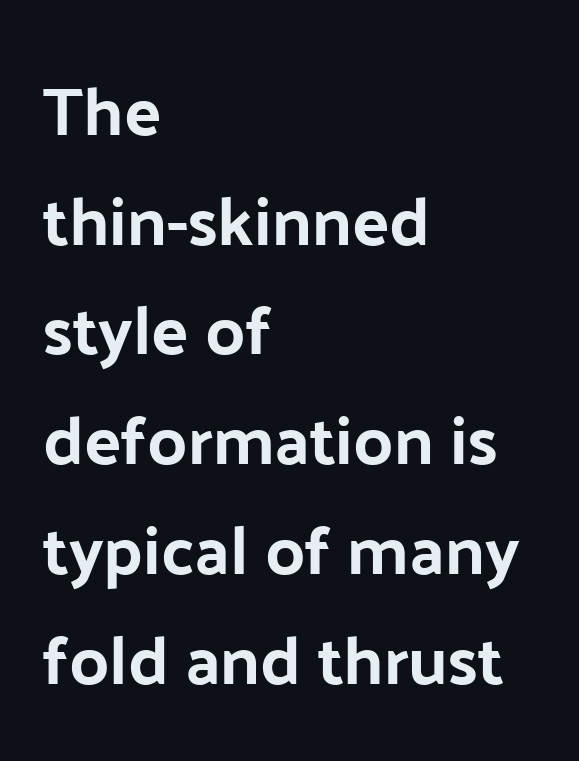
Evenly set lines give the paragraph a standard silhouette. Standard letterfit; no display-style spreading of the glyphs. Designer's note — italics off, roman on. The strokes are fattened all the way to bold. The rendering uses natural spacing where letterforms have individual widths.
